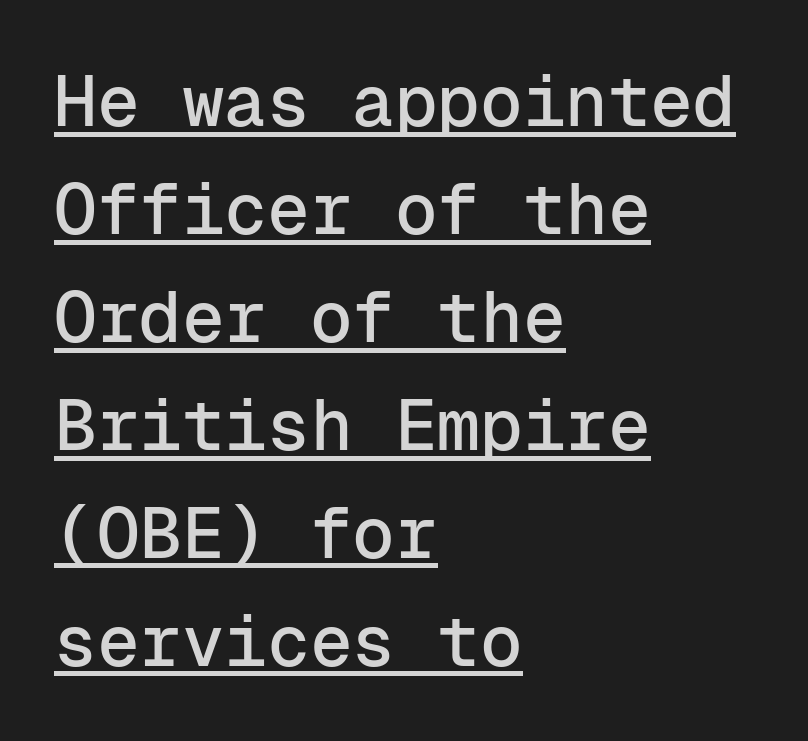
Q: Is the text italic (slanted)? A: No, it is upright.
Q: Is the typeface a serif or a sans-serif typeface? A: Sans-serif.
Q: Is the text underlined? A: Yes.
Q: How is the paragraph aligned? A: Left-aligned.
Q: Is the spacing between letters normal or unusually wide? A: Normal.
Q: Is the spacing between lines tight, normal or loose? A: Normal.
Q: Width (condensed, normal, or wide)? A: Normal.
Q: Stroke contrast? A: Low.
Q: x-height? A: Medium.
Q: Monospaced? A: Yes.
